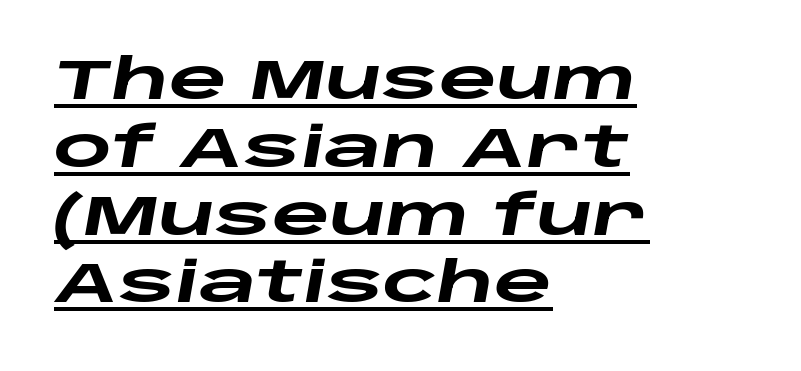
{"italic": "yes", "lean": "right", "slant_degrees": 10, "bold": "yes", "weight": "heavy", "width": "wide", "stroke_contrast": "low", "x_height": "large", "monospaced": "no", "underline": "yes", "align": "left", "line_spacing_ratio": 1.21, "letter_spacing": "normal", "letter_spacing_em": 0.0, "glyph_px": 56}
